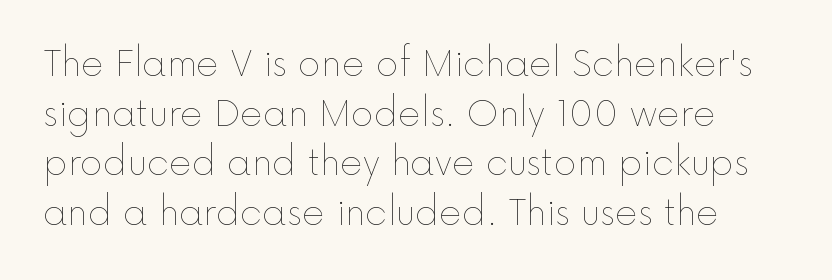
The image shows 35 px thin type, upright; set normal line spacing (1.42x), normal letter spacing, not underlined; a medium x-height.
